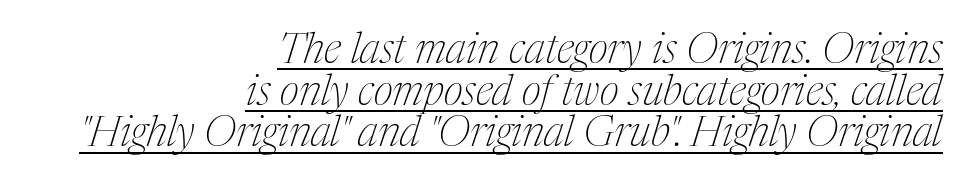
Q: Is the text bold? A: No.
Q: Is the text italic (slanted)? A: Yes, it leans right by about 17 degrees.
Q: Is the typeface a serif or a sans-serif typeface? A: Serif.
Q: Is the text underlined? A: Yes.
Q: How is the paragraph aligned? A: Right-aligned.
Q: Is the spacing between letters normal or unusually wide? A: Normal.
Q: Is the spacing between lines tight, normal or loose? A: Tight.
Q: Width (condensed, normal, or wide)? A: Condensed.
Q: Stroke contrast? A: Medium.
Q: x-height? A: Medium.
Q: Monospaced? A: No.
